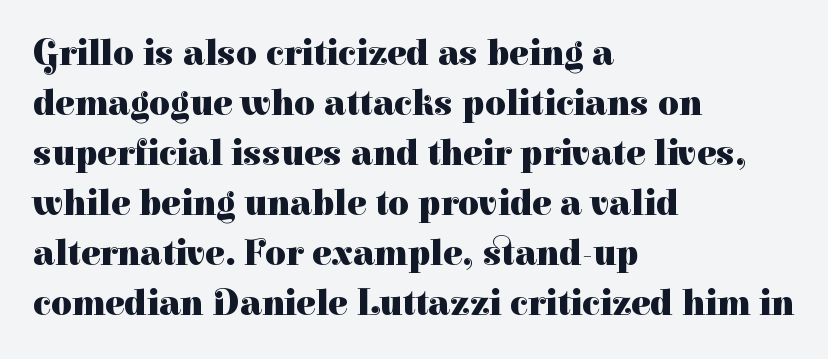
{"serif": "yes", "italic": "no", "bold": "yes", "weight": "heavy", "width": "normal", "stroke_contrast": "high", "x_height": "medium", "monospaced": "no", "underline": "no", "align": "left", "line_spacing": "normal", "line_spacing_ratio": 1.39, "letter_spacing": "normal", "letter_spacing_em": 0.0, "glyph_px": 36}
